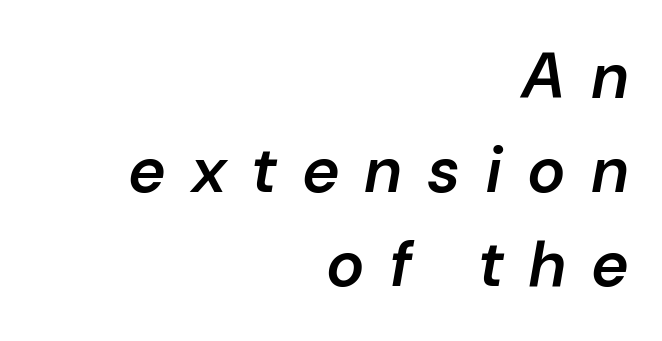
Q: Is the text bold? A: Semi-bold.
Q: Is the text italic (slanted)? A: Yes, it leans right by about 10 degrees.
Q: Is the text underlined? A: No.
Q: How is the paragraph aligned? A: Right-aligned.
Q: Is the spacing between letters normal or unusually wide? A: Unusually wide.
Q: Is the spacing between lines tight, normal or loose? A: Normal.
Q: Width (condensed, normal, or wide)? A: Normal.
Q: Stroke contrast? A: Low.
Q: x-height? A: Medium.
Q: Monospaced? A: No.
